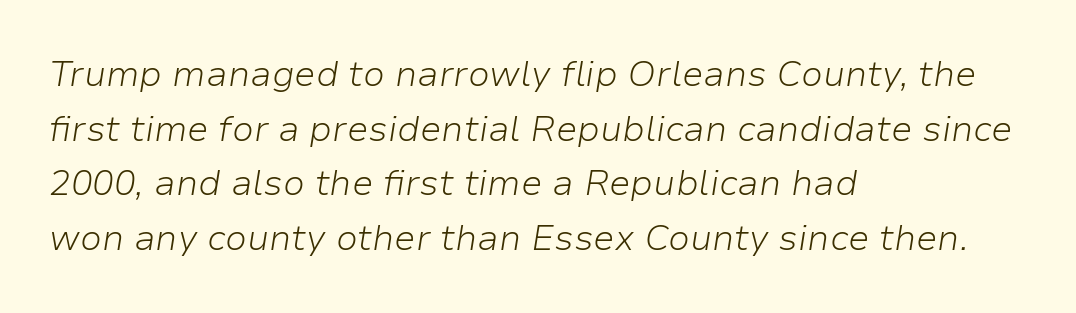
Q: Is the text bold? A: No.
Q: Is the text italic (slanted)? A: Yes, it leans right by about 9 degrees.
Q: Is the text underlined? A: No.
Q: How is the paragraph aligned? A: Left-aligned.
Q: Is the spacing between letters normal or unusually wide? A: Normal.
Q: Is the spacing between lines tight, normal or loose? A: Normal.
Q: Width (condensed, normal, or wide)? A: Normal.
Q: Stroke contrast? A: Low.
Q: x-height? A: Medium.
Q: Monospaced? A: No.
